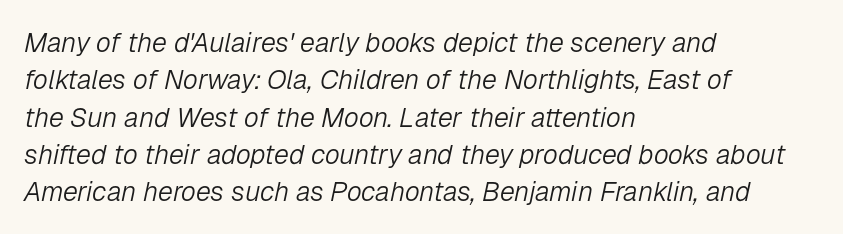
Q: Is the text bold? A: No.
Q: Is the text italic (slanted)? A: Yes, it leans right by about 12 degrees.
Q: Is the text underlined? A: No.
Q: How is the paragraph aligned? A: Left-aligned.
Q: Is the spacing between letters normal or unusually wide? A: Normal.
Q: Is the spacing between lines tight, normal or loose? A: Normal.
